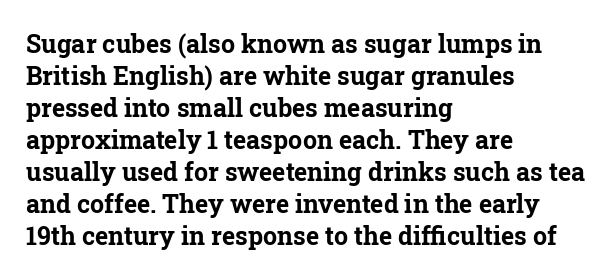
The typesetter chose a ragged-right arrangement here. The line texture is even and compact thanks to regular tracking. Summary of weight: heavy, a full bold. Vertically, the passage feels balanced, rows spaced as you'd expect. In terms of posture, this sample is upright.
